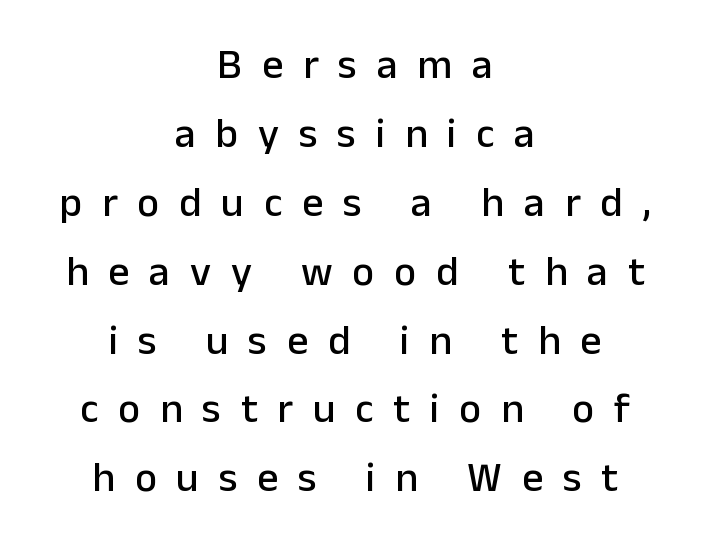
Q: Is the text italic (slanted)? A: No, it is upright.
Q: Is the typeface a serif or a sans-serif typeface? A: Sans-serif.
Q: Is the text underlined? A: No.
Q: How is the paragraph aligned? A: Centered.
Q: Is the spacing between letters normal or unusually wide? A: Unusually wide.
Q: Is the spacing between lines tight, normal or loose? A: Normal.
Q: Width (condensed, normal, or wide)? A: Normal.
Q: Stroke contrast? A: Low.
Q: x-height? A: Medium.
Q: Monospaced? A: No.
